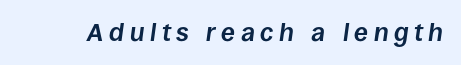
{"italic": "yes", "lean": "right", "slant_degrees": 8, "bold": "yes", "underline": "no", "letter_spacing": "wide", "letter_spacing_em": 0.22, "glyph_px": 25}
